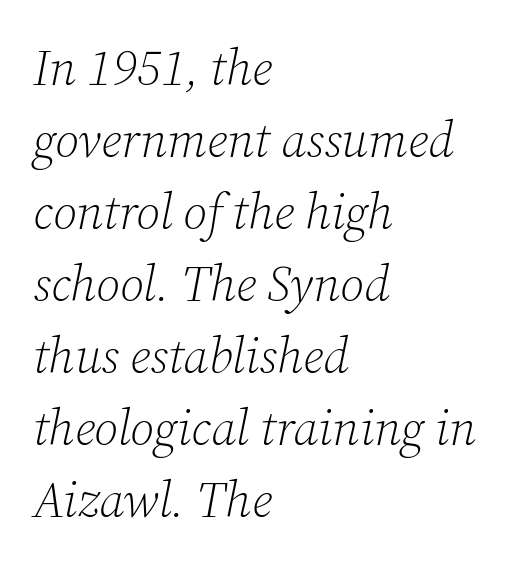
Q: Is the text bold? A: No.
Q: Is the text italic (slanted)? A: Yes, it leans right by about 12 degrees.
Q: Is the typeface a serif or a sans-serif typeface? A: Serif.
Q: Is the text underlined? A: No.
Q: How is the paragraph aligned? A: Left-aligned.
Q: Is the spacing between letters normal or unusually wide? A: Normal.
Q: Is the spacing between lines tight, normal or loose? A: Normal.
Q: Width (condensed, normal, or wide)? A: Normal.
Q: Stroke contrast? A: Low.
Q: x-height? A: Medium.
Q: Monospaced? A: No.
